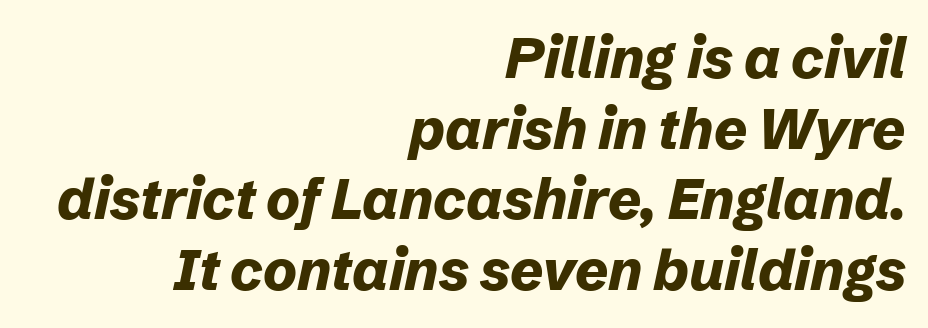
Q: Is the text bold? A: Yes.
Q: Is the text italic (slanted)? A: Yes, it leans right by about 12 degrees.
Q: Is the text underlined? A: No.
Q: How is the paragraph aligned? A: Right-aligned.
Q: Is the spacing between letters normal or unusually wide? A: Normal.
Q: Width (condensed, normal, or wide)? A: Normal.
Q: Stroke contrast? A: Low.
Q: x-height? A: Medium.
Q: Monospaced? A: No.
